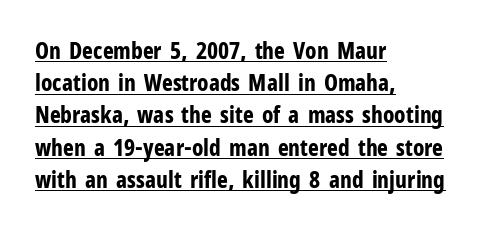
Vertical spacing — default. Nothing unusual about the tracking: characters are spaced as the font intends. The setting favours the left margin, as ordinary paragraphs usually do. Rendered with straight, roman letterforms. Stroke thickness is high; the sample reads as a true bold.
